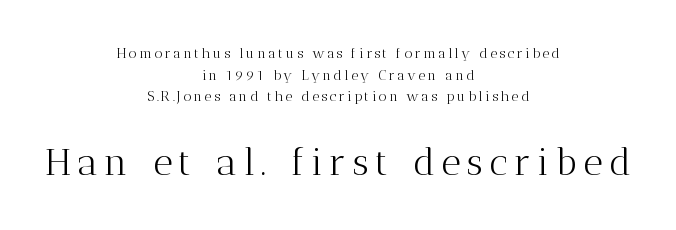
Q: Is the text bold? A: No.
Q: Is the text italic (slanted)? A: No, it is upright.
Q: Is the typeface a serif or a sans-serif typeface? A: Serif.
Q: Is the text underlined? A: No.
Q: How is the paragraph aligned? A: Centered.
Q: Is the spacing between lines tight, normal or loose? A: Normal.
Q: Which block of text is set in a larger size, the first (top) or the second (bottom)? A: The second (bottom) one.
Q: Width (condensed, normal, or wide)? A: Normal.
Q: Stroke contrast? A: Medium.
Q: x-height? A: Medium.
Q: Monospaced? A: No.
